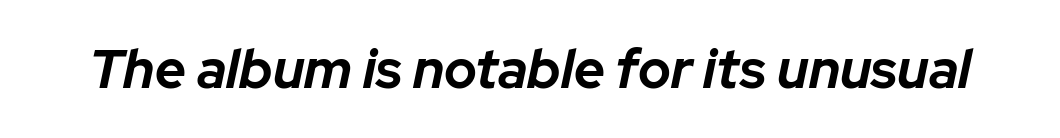
Q: Is the text bold? A: Yes.
Q: Is the text italic (slanted)? A: Yes, it leans right by about 12 degrees.
Q: Is the text underlined? A: No.
Q: Is the spacing between letters normal or unusually wide? A: Normal.
Q: Width (condensed, normal, or wide)? A: Normal.
Q: Stroke contrast? A: Low.
Q: x-height? A: Medium.
Q: Monospaced? A: No.
